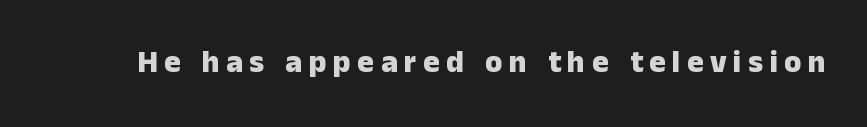
Thick stems and heavy bowls — unmistakably bold. How are the letters spaced? Widely, with obvious added tracking. A typesetter would call this proportional, since set widths differ per character. The type sits square on the baseline with zero lean. Honestly, there is no underline to notice here at all.
